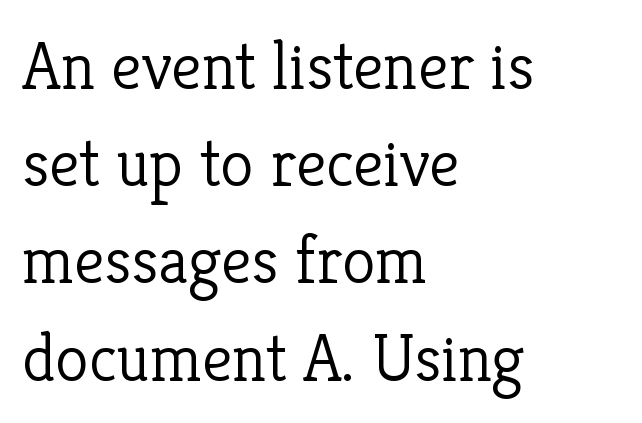
The image shows 68 px light serif type, upright; set left-aligned, normal line spacing (1.43x), normal letter spacing, not underlined; low stroke contrast and a medium x-height.
